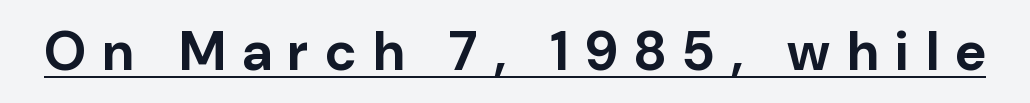
{"serif": "no", "italic": "no", "bold": "yes", "weight": "bold", "width": "normal", "stroke_contrast": "low", "x_height": "medium", "monospaced": "no", "underline": "yes", "letter_spacing": "wide", "letter_spacing_em": 0.31, "glyph_px": 54}
